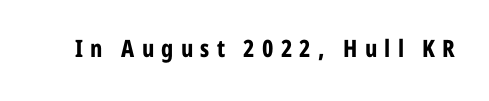
{"italic": "no", "bold": "yes", "underline": "no", "letter_spacing": "wide", "letter_spacing_em": 0.3, "glyph_px": 24}
